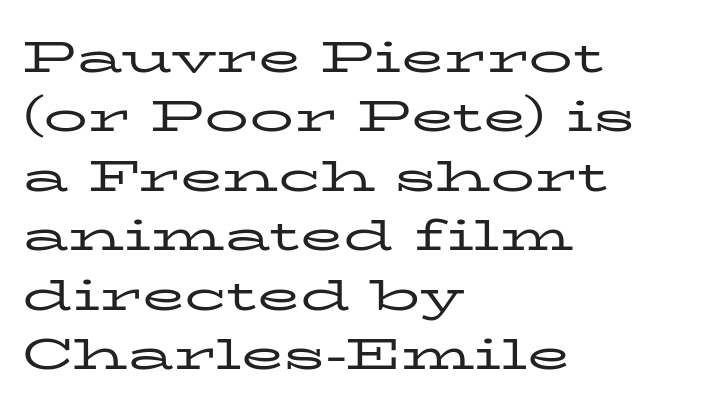
{"serif": "yes", "italic": "no", "bold": "no", "weight": "regular", "width": "wide", "stroke_contrast": "low", "x_height": "medium", "monospaced": "no", "underline": "no", "align": "left", "line_spacing": "normal", "line_spacing_ratio": 1.35, "letter_spacing": "normal", "letter_spacing_em": 0.0, "glyph_px": 44}
